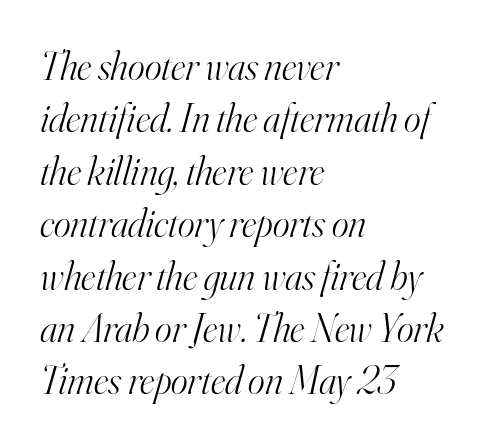
{"serif": "yes", "italic": "yes", "lean": "right", "slant_degrees": 16, "bold": "no", "weight": "light", "width": "normal", "stroke_contrast": "high", "x_height": "small", "monospaced": "no", "underline": "no", "align": "left", "line_spacing": "normal", "line_spacing_ratio": 1.31, "letter_spacing": "normal", "letter_spacing_em": 0.0, "glyph_px": 40}
